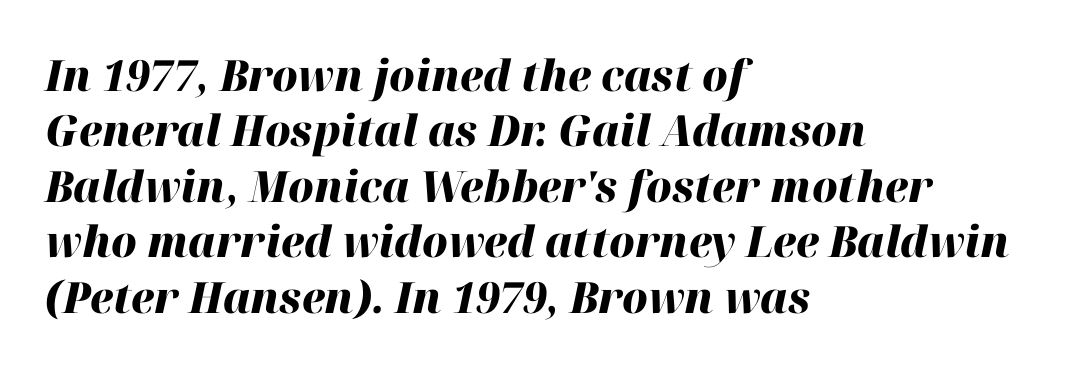
Spacing verdict: proportional, widths tailored to each character. Rendered with sloped, italic letterforms. Look at the stroke-to-counter ratio: heavy, a bold. One-word summary of the alignment: left. You could call the tracking neutral — neither tight nor loose. Check the space under the baseline: it is left empty.
